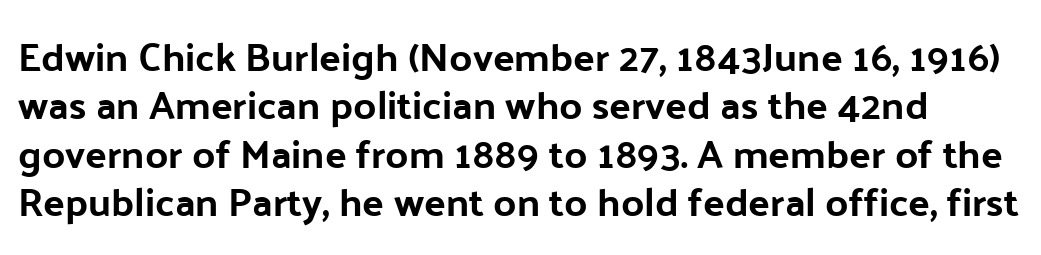
Q: Is the text italic (slanted)? A: No, it is upright.
Q: Is the typeface a serif or a sans-serif typeface? A: Sans-serif.
Q: Is the text underlined? A: No.
Q: Is the spacing between letters normal or unusually wide? A: Normal.
Q: Width (condensed, normal, or wide)? A: Normal.
Q: Stroke contrast? A: Low.
Q: x-height? A: Medium.
Q: Monospaced? A: No.
